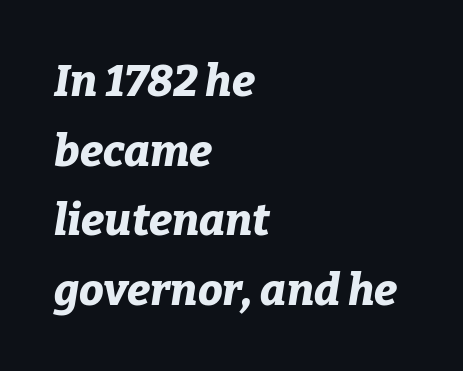
This rendering features lettering with no underline. Would a proofreader flag this as italicized? Yes. Compared with typical body copy, the letter spacing here is the same. The letters advance in unequal steps, a hallmark of proportional type. Weight: bold. Alignment: flush left.
